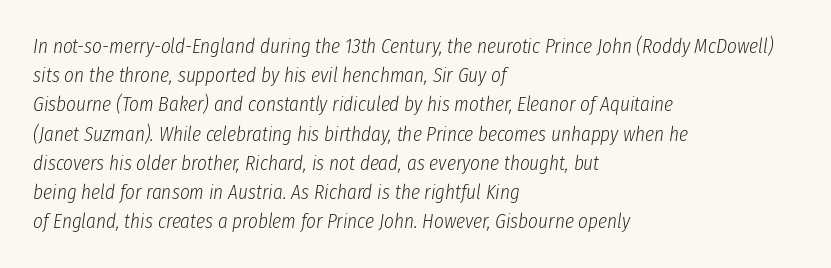
Unmarked baselines from the first word to the last. Vertical stems look standard width or narrower in stroke. Horizontally, the lines are justified to the leading edge only. Tracking here is standard; glyphs follow each other at the usual distance. Compared with ordinary roman type, these characters are visibly tilted.
